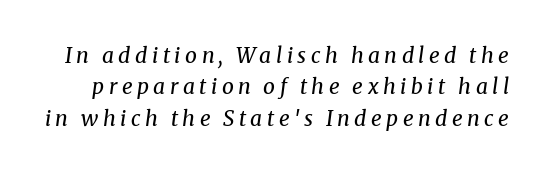
The image shows 21 px text type, italic (leaning right); set normal line spacing (1.49x), unusually wide letter spacing (+0.21 em), not underlined.
